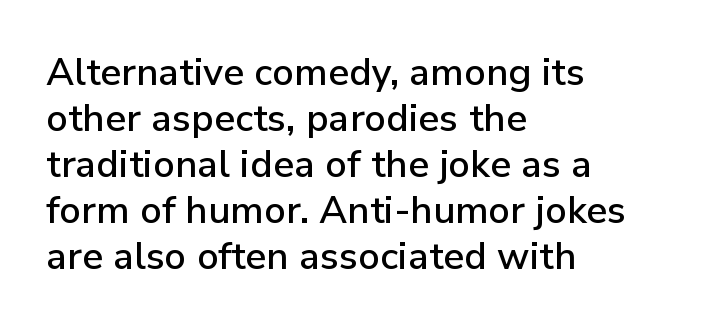
The image shows 38 px sans-serif type, upright; set left-aligned, line spacing 1.21x, normal letter spacing, not underlined; low stroke contrast and a medium x-height.
